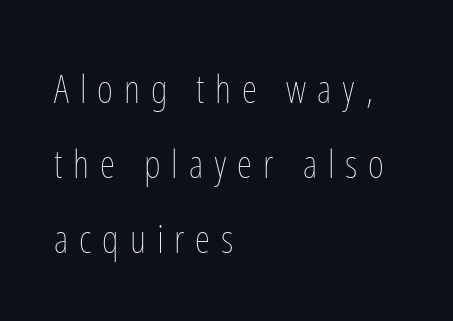
{"italic": "no", "bold": "no", "weight": "thin", "width": "condensed", "stroke_contrast": "low", "x_height": "medium", "monospaced": "no", "underline": "no", "align": "left", "line_spacing": "loose", "line_spacing_ratio": 1.92, "letter_spacing": "wide", "letter_spacing_em": 0.28, "glyph_px": 39}
